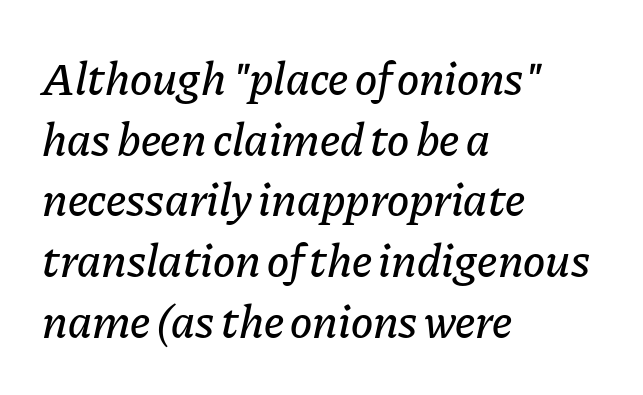
The image shows 47 px text type, italic (leaning right); set left-aligned, normal line spacing (1.29x), normal letter spacing, not underlined; low stroke contrast and a medium x-height.
